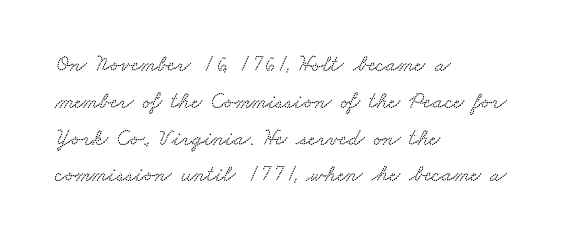
The image shows 23 px text type; set left-aligned, normal line spacing (1.6x), normal letter spacing, not underlined.
